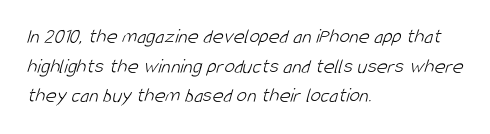
The horizontal fit of the characters is conventional and even. This sample is left-justified, so line endings fall wherever the words run out. Unbolded letterforms with no extra heft. Regular leading. Descenders hang freely into open space.
